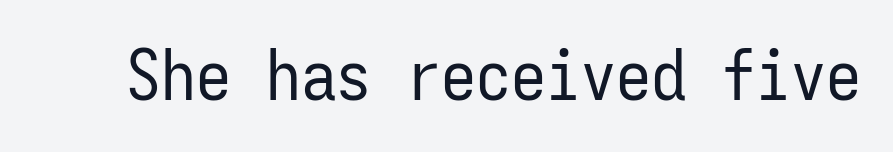
The image shows 70 px regular-weight, condensed sans-serif type, upright, monospaced; set normal letter spacing, not underlined; low stroke contrast and a medium x-height.
